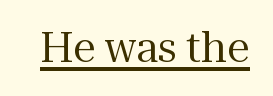
The image shows 41 px regular-weight serif type, upright; set normal letter spacing, underlined; medium stroke contrast and a medium x-height.
